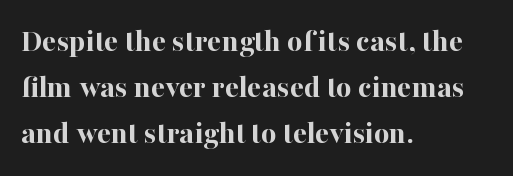
{"serif": "yes", "italic": "no", "bold": "yes", "weight": "bold", "width": "normal", "stroke_contrast": "high", "x_height": "medium", "monospaced": "no", "underline": "no", "align": "left", "line_spacing": "normal", "line_spacing_ratio": 1.4, "letter_spacing": "normal", "letter_spacing_em": 0.0, "glyph_px": 33}
